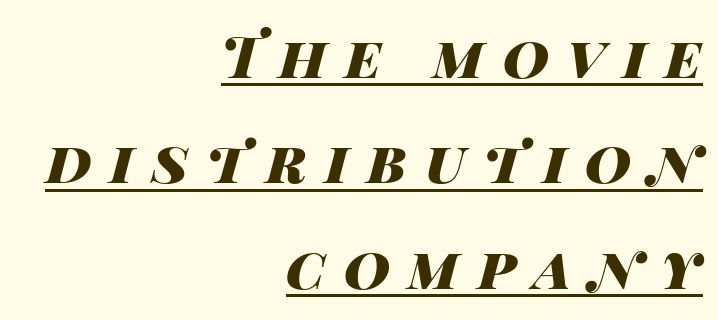
The tracking jumps out immediately: characters are airy and widely separated. Glance below the letters and you will spot a drawn line. Line ends are locked; line starts wander. Yep, that's italic — everything's leaning. You could not count columns in this text — the font is proportionally spaced. The passage shown is emphatically bold.
